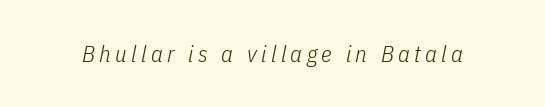
The cut favours lightness, reaching ordinary text weight at its darkest. The space beneath each line is pristine and unruled. Compared with ordinary roman type, these characters are visibly tilted.
